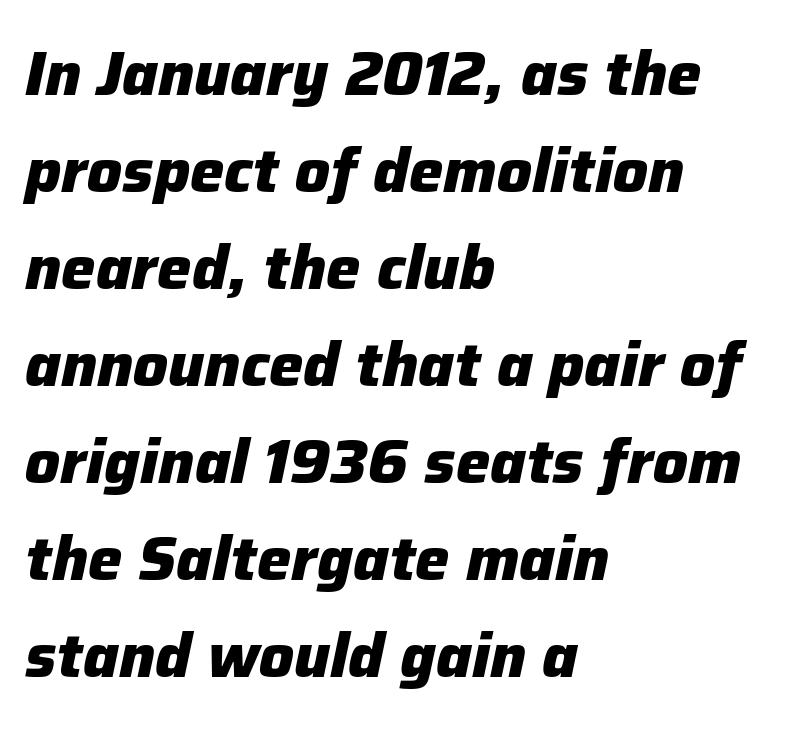
As a designer I'd log this as weight 700, bold. Each new line begins a customary step beneath the previous one. The type is set solid horizontally, with unmodified tracking. Which margin do the lines hug? The left one — the right edge is uneven.
